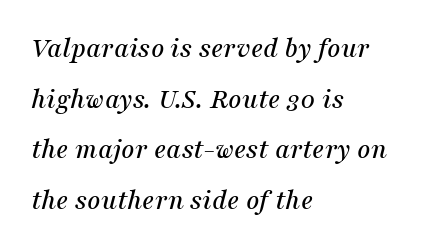
Q: Is the text italic (slanted)? A: Yes, it leans right by about 16 degrees.
Q: Is the typeface a serif or a sans-serif typeface? A: Serif.
Q: Is the text underlined? A: No.
Q: How is the paragraph aligned? A: Left-aligned.
Q: Is the spacing between letters normal or unusually wide? A: Normal.
Q: Width (condensed, normal, or wide)? A: Normal.
Q: Stroke contrast? A: Medium.
Q: x-height? A: Medium.
Q: Monospaced? A: No.
